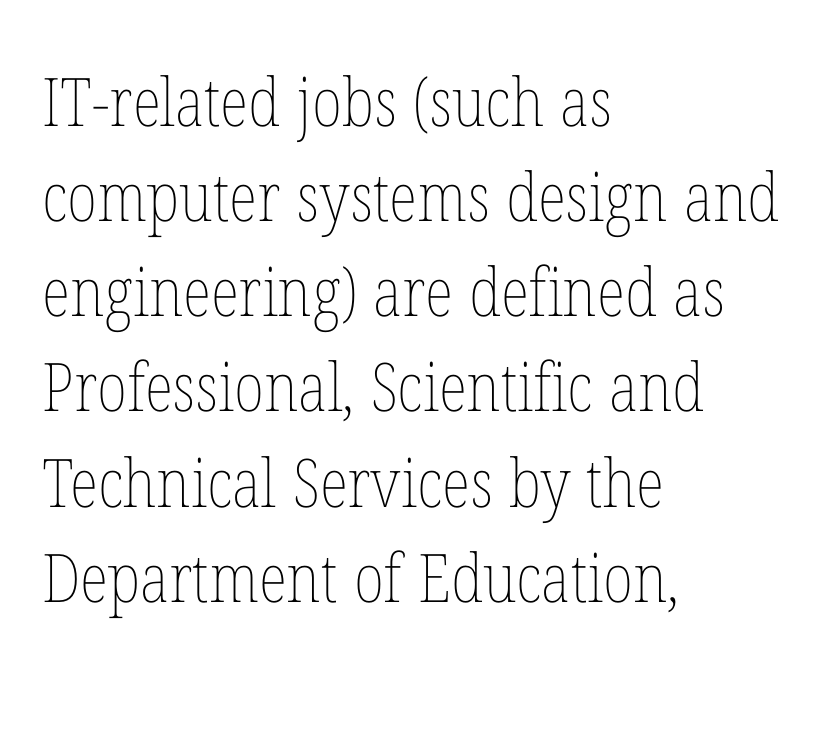
The paragraph shown leans on its left margin. Rule under the text: the space is simply empty. Each letter keeps its own natural width here, so spacing adapts to shape. The characters are drawn with everyday or finer stroke widths. Students, note that the glyphs here touch the page at normal intervals. These lines sit exactly where default settings would place them.
